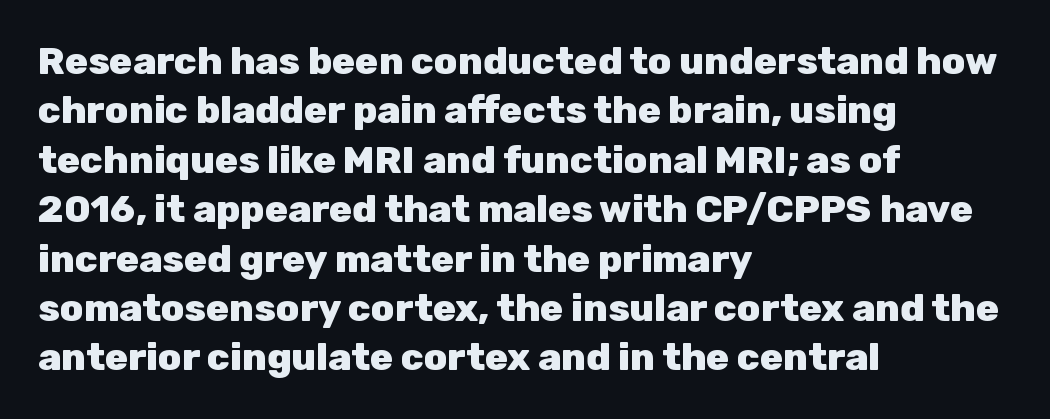
Q: Is the text bold? A: Yes.
Q: Is the text italic (slanted)? A: No, it is upright.
Q: Is the typeface a serif or a sans-serif typeface? A: Sans-serif.
Q: Is the text underlined? A: No.
Q: How is the paragraph aligned? A: Left-aligned.
Q: Is the spacing between letters normal or unusually wide? A: Normal.
Q: Is the spacing between lines tight, normal or loose? A: Normal.
Q: Width (condensed, normal, or wide)? A: Normal.
Q: Stroke contrast? A: Low.
Q: x-height? A: Medium.
Q: Monospaced? A: No.
